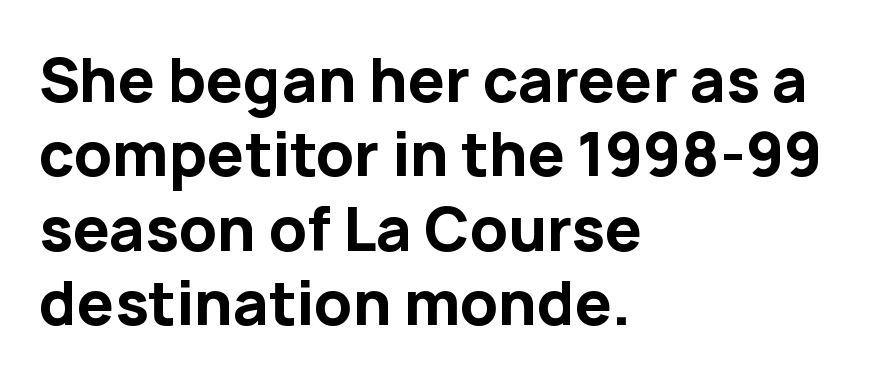
Students, this is bold: see how much ink each stroke carries. The rendering uses natural spacing where letterforms have individual widths. One-word summary of the alignment: left. Does the type have serifs? No, each stem ends abruptly. The passage shown stacks its lines at a standard gap. A roman cut, with each character standing at attention.
